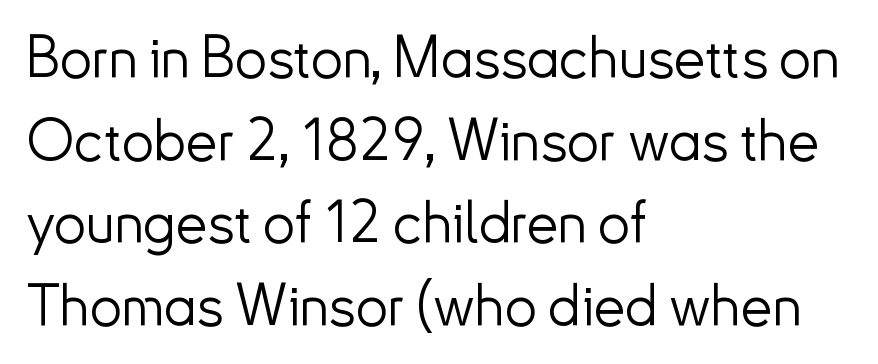
The image shows 57 px light sans-serif type, upright; set left-aligned, normal line spacing (1.45x), normal letter spacing, not underlined; low stroke contrast and a small x-height.
